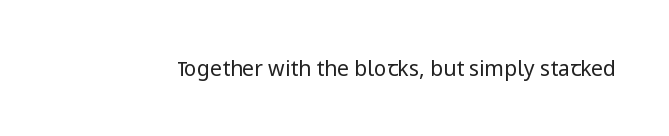
{"italic": "no", "bold": "no", "underline": "no", "letter_spacing": "normal", "letter_spacing_em": 0.0, "glyph_px": 21}
